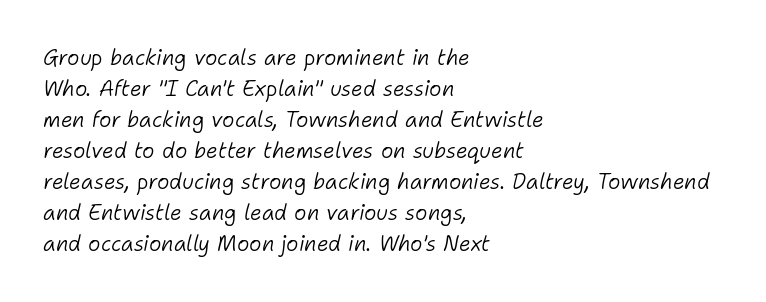
{"italic": "yes", "lean": "right", "slant_degrees": 11, "bold": "no", "underline": "no", "align": "left", "line_spacing": "normal", "line_spacing_ratio": 1.48, "letter_spacing": "normal", "letter_spacing_em": 0.0, "glyph_px": 21}
